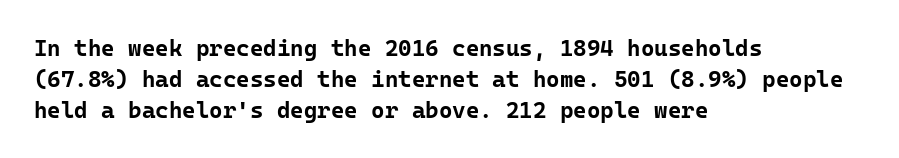
Q: Is the text bold? A: Yes.
Q: Is the text italic (slanted)? A: No, it is upright.
Q: Is the text underlined? A: No.
Q: How is the paragraph aligned? A: Left-aligned.
Q: Is the spacing between letters normal or unusually wide? A: Normal.
Q: Is the spacing between lines tight, normal or loose? A: Normal.
